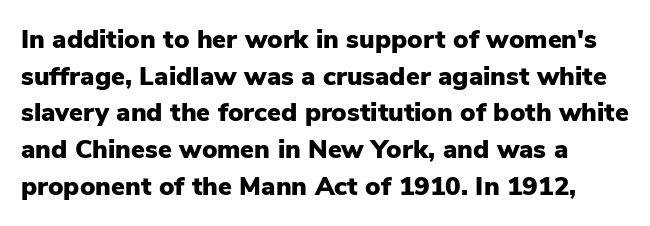
Q: Is the text bold? A: Yes.
Q: Is the text italic (slanted)? A: No, it is upright.
Q: Is the text underlined? A: No.
Q: How is the paragraph aligned? A: Left-aligned.
Q: Is the spacing between letters normal or unusually wide? A: Normal.
Q: Is the spacing between lines tight, normal or loose? A: Normal.
